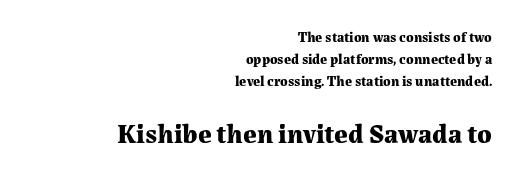
The image shows 27 px bold type, upright; set right-aligned, normal line spacing (1.56x), normal letter spacing, not underlined; the second (bottom) block is 1.93x larger.
